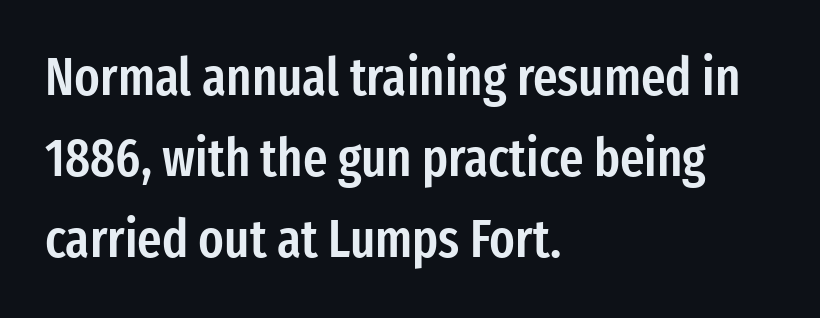
The image shows 53 px semibold, condensed sans-serif type, upright; set left-aligned, normal line spacing (1.53x), normal letter spacing, not underlined; low stroke contrast and a medium x-height.
